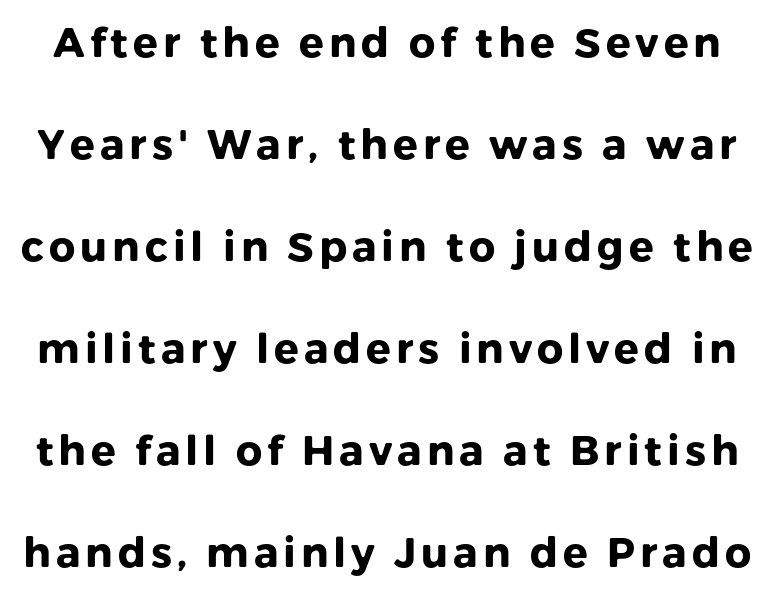
The image shows 41 px heavy sans-serif type, upright; set loose line spacing (2.49x), not underlined; low stroke contrast and a medium x-height.
